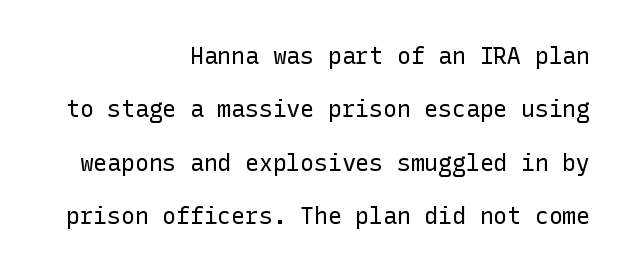
Q: Is the text bold? A: No.
Q: Is the text italic (slanted)? A: No, it is upright.
Q: Is the text underlined? A: No.
Q: How is the paragraph aligned? A: Right-aligned.
Q: Is the spacing between letters normal or unusually wide? A: Normal.
Q: Is the spacing between lines tight, normal or loose? A: Loose.
